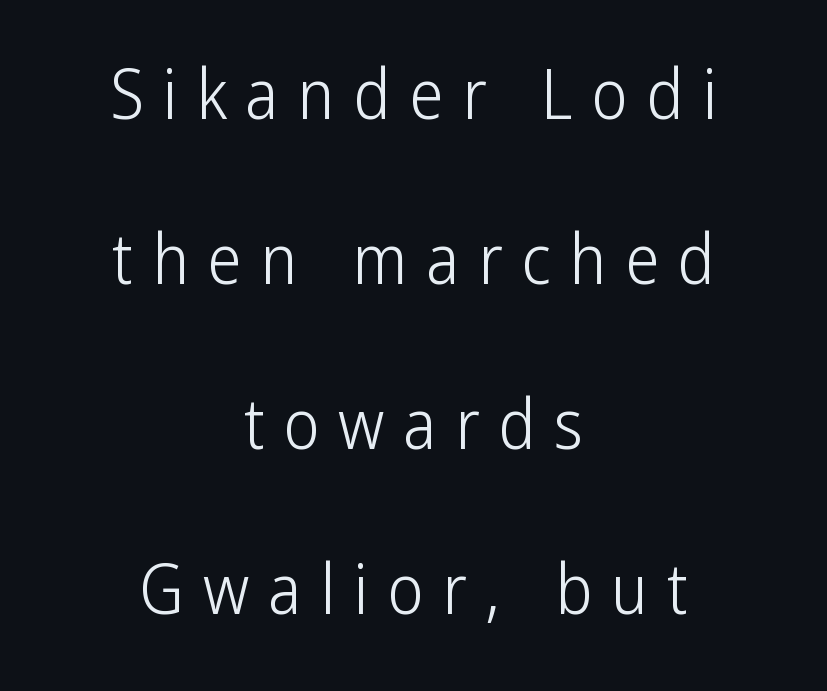
{"serif": "no", "italic": "no", "bold": "no", "weight": "light", "width": "condensed", "stroke_contrast": "low", "x_height": "medium", "monospaced": "no", "underline": "no", "align": "center", "line_spacing": "loose", "line_spacing_ratio": 2.39, "letter_spacing": "wide", "letter_spacing_em": 0.27, "glyph_px": 69}
